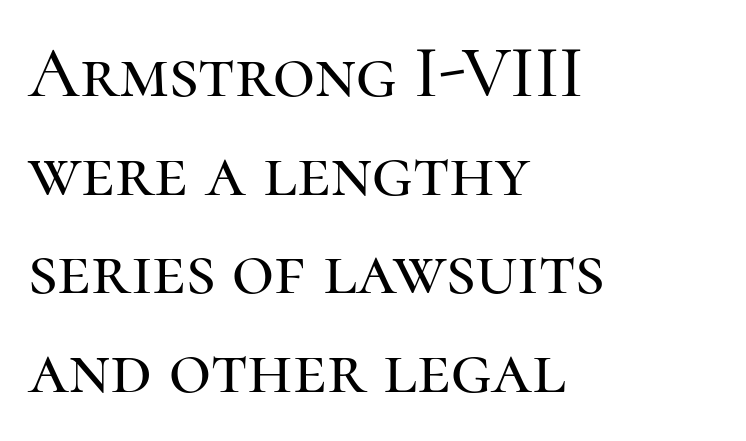
The image shows 73 px serif type, upright; set left-aligned, normal line spacing (1.35x), normal letter spacing, not underlined; high stroke contrast and a medium x-height.
